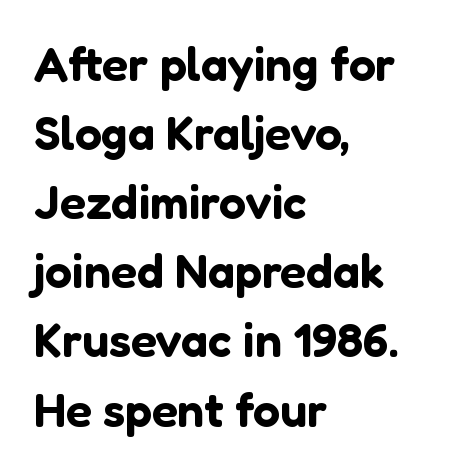
Q: Is the text italic (slanted)? A: No, it is upright.
Q: Is the typeface a serif or a sans-serif typeface? A: Sans-serif.
Q: Is the text underlined? A: No.
Q: How is the paragraph aligned? A: Left-aligned.
Q: Is the spacing between letters normal or unusually wide? A: Normal.
Q: Is the spacing between lines tight, normal or loose? A: Normal.
Q: Width (condensed, normal, or wide)? A: Normal.
Q: Stroke contrast? A: Low.
Q: x-height? A: Medium.
Q: Monospaced? A: No.
